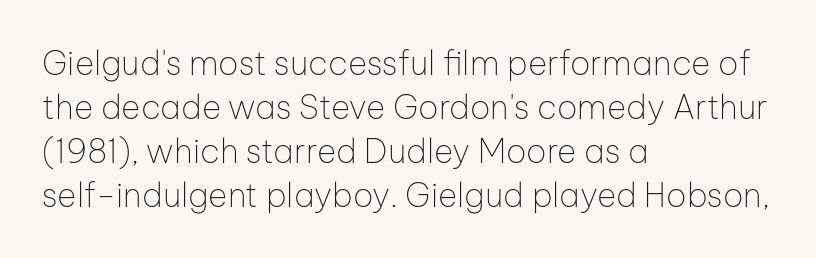
The image shows 33 px thin sans-serif type, upright; set left-aligned, normal line spacing (1.33x), normal letter spacing, not underlined; low stroke contrast and a medium x-height.
